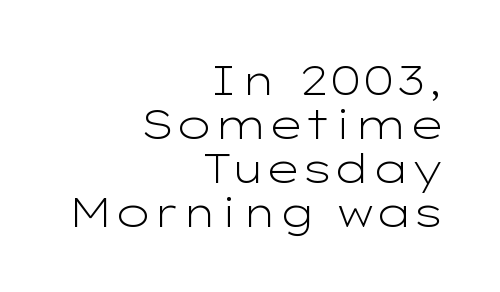
The image shows 40 px light, wide sans-serif type, upright; set right-aligned, tight line spacing (1.1x), normal letter spacing, not underlined; low stroke contrast and a medium x-height.
